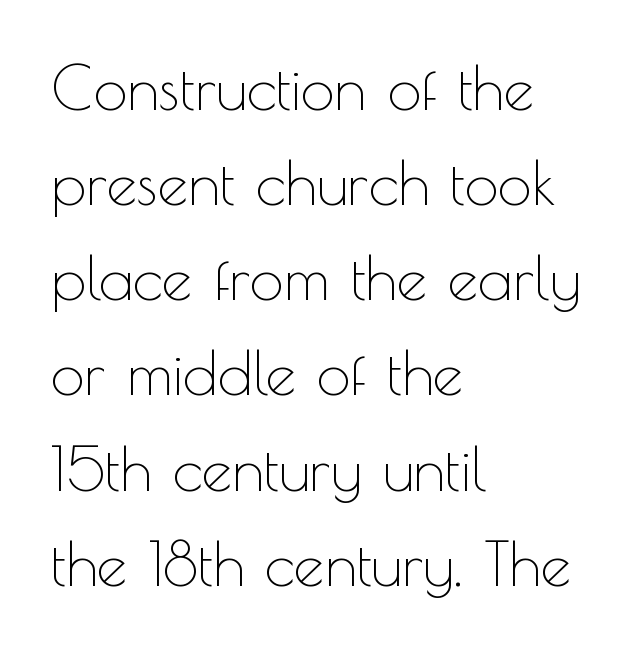
This sample is left-justified, so line endings fall wherever the words run out. Normally led — the rows are evenly, conventionally spaced. Stroke mass is kept to a normal reading level or below. Words float on clear page, feet unadorned.
